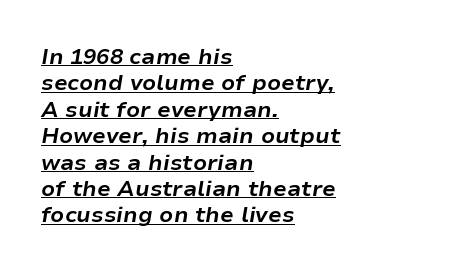
{"italic": "yes", "lean": "right", "slant_degrees": 9, "bold": "yes", "underline": "yes", "align": "left", "line_spacing_ratio": 1.2, "letter_spacing": "normal", "letter_spacing_em": 0.0, "glyph_px": 22}
